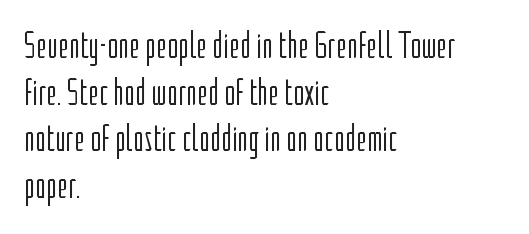
{"serif": "no", "italic": "no", "bold": "no", "weight": "light", "width": "condensed", "stroke_contrast": "low", "x_height": "medium", "monospaced": "no", "underline": "no", "align": "left", "line_spacing": "normal", "line_spacing_ratio": 1.26, "letter_spacing": "normal", "letter_spacing_em": 0.0, "glyph_px": 37}
